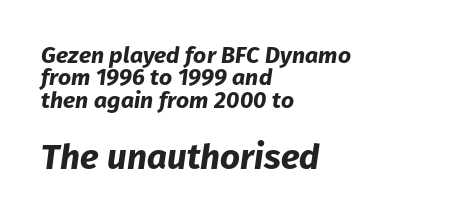
Looks like regular typesetting: each glyph gets only the width it needs. Does the copy run flush right? No — it runs flush left. Emphasis by weight is at full strength: bold. The line texture is even and compact thanks to regular tracking. Note: smaller setting up top, larger setting below. It's the slanting kind of type.
